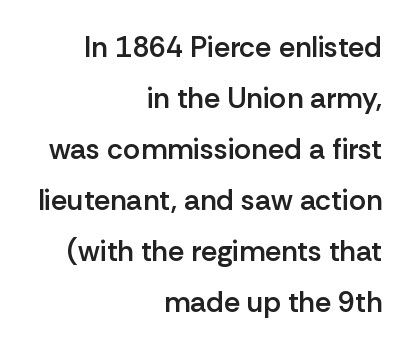
Has an underline been added? It has not. Examine the stroke ends and you'll find no serifs. Set as a demibold, roughly 600 on the weight scale. Line endings align vertically; line beginnings do not.
